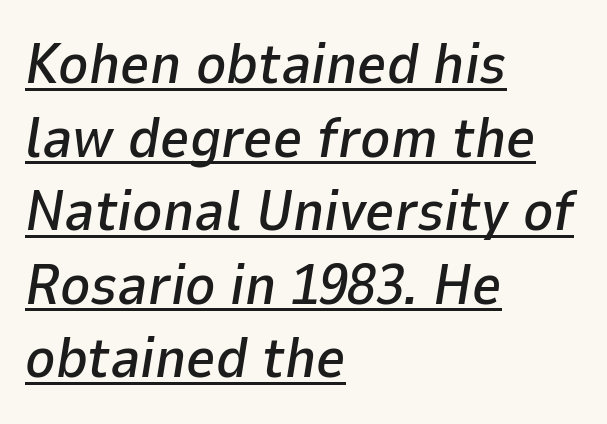
Q: Is the text italic (slanted)? A: Yes, it leans right by about 9 degrees.
Q: Is the text underlined? A: Yes.
Q: How is the paragraph aligned? A: Left-aligned.
Q: Is the spacing between letters normal or unusually wide? A: Normal.
Q: Is the spacing between lines tight, normal or loose? A: Normal.
Q: Width (condensed, normal, or wide)? A: Normal.
Q: Stroke contrast? A: Low.
Q: x-height? A: Medium.
Q: Monospaced? A: No.
